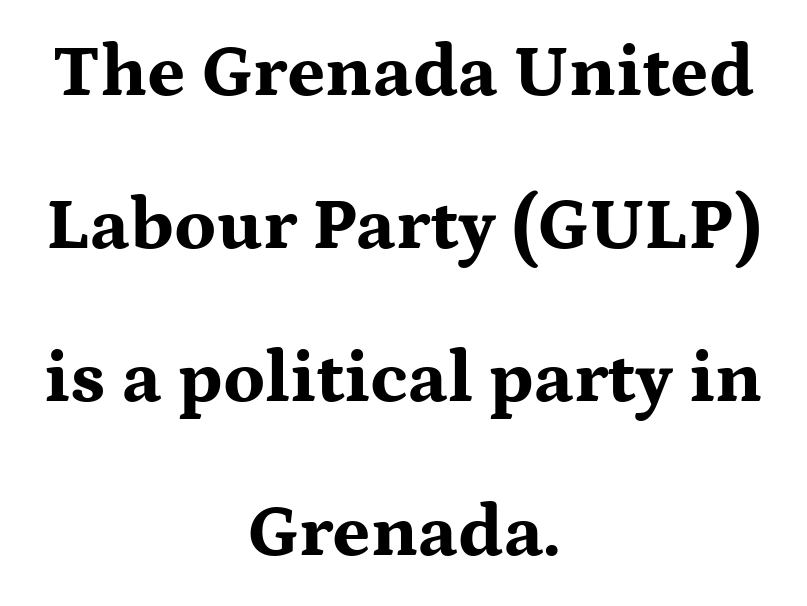
{"serif": "yes", "italic": "no", "bold": "yes", "weight": "bold", "width": "wide", "stroke_contrast": "medium", "x_height": "medium", "monospaced": "no", "underline": "no", "align": "center", "line_spacing": "loose", "line_spacing_ratio": 2.07, "letter_spacing": "normal", "letter_spacing_em": 0.0, "glyph_px": 74}
